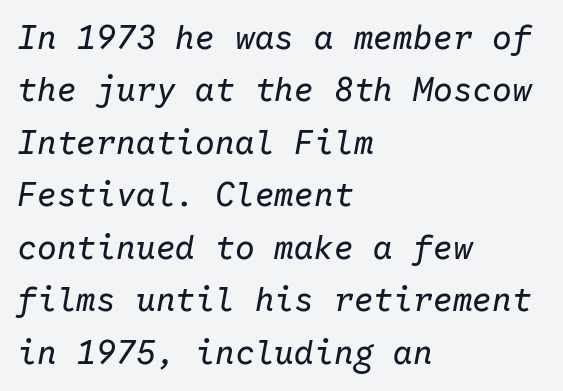
{"italic": "yes", "lean": "right", "slant_degrees": 10, "bold": "no", "weight": "regular", "width": "normal", "stroke_contrast": "low", "x_height": "medium", "monospaced": "yes", "underline": "no", "align": "left", "line_spacing": "normal", "line_spacing_ratio": 1.59, "letter_spacing": "normal", "letter_spacing_em": 0.0, "glyph_px": 33}
